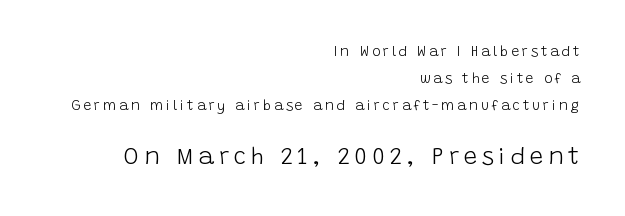
Q: Is the text bold? A: No.
Q: Is the text italic (slanted)? A: No, it is upright.
Q: Is the text underlined? A: No.
Q: How is the paragraph aligned? A: Right-aligned.
Q: Is the spacing between letters normal or unusually wide? A: Unusually wide.
Q: Is the spacing between lines tight, normal or loose? A: Loose.
Q: Which block of text is set in a larger size, the first (top) or the second (bottom)? A: The second (bottom) one.
